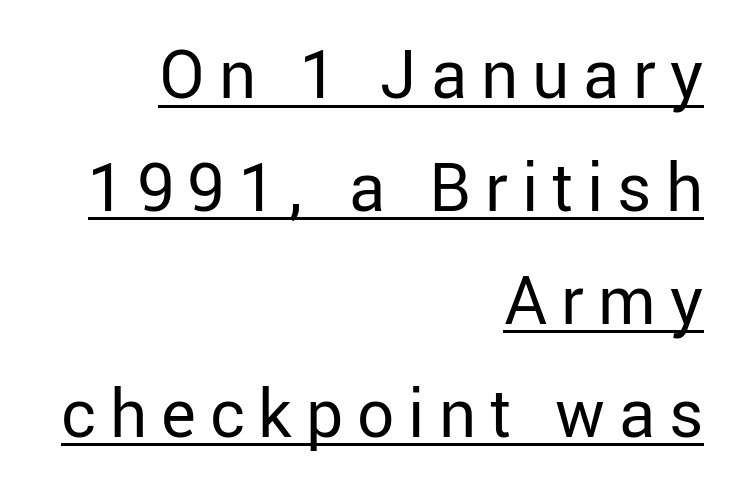
Type style note: lacks serifs. Casual observation: everything's shoved over to the right. Underlining? Definitely there. Is the type heavy? It reads as light-to-regular instead. Proportional: the letters do not fall into vertical columns. You could only call the tracking loose — the letters float apart.
